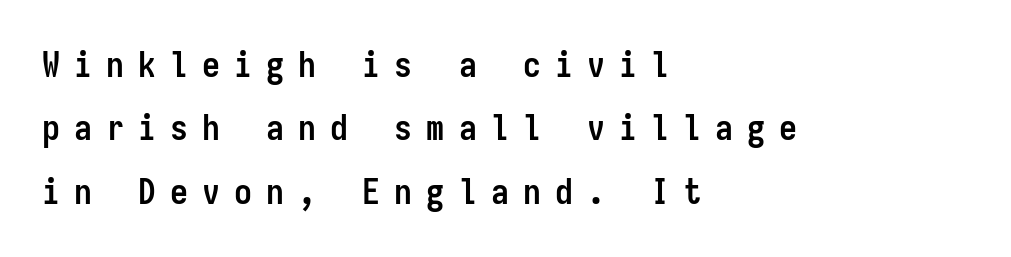
Rule under the text: the space is simply empty. In CSS terms this would be text-align: left. Short note: letters widely spaced. Are there feet on the stems? There aren't — it's a sans. Does the weight exceed regular? Yes, all the way to bold.
